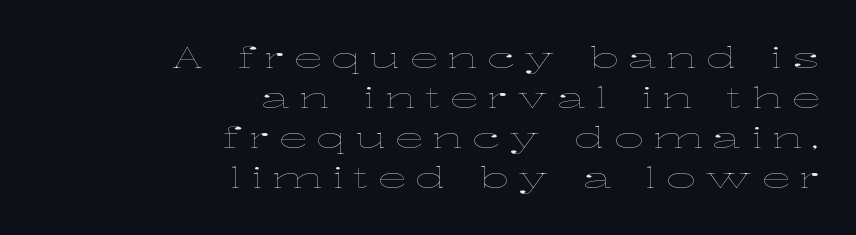
What stands out about the letter spacing? Its width — letters are far apart. Horizontal alignment here is rightward, an uncommon choice for prose. Letters have the restrained weight of plain body copy at most. Beneath every word, the page is bare. Italic: no, the glyphs are upright roman.
